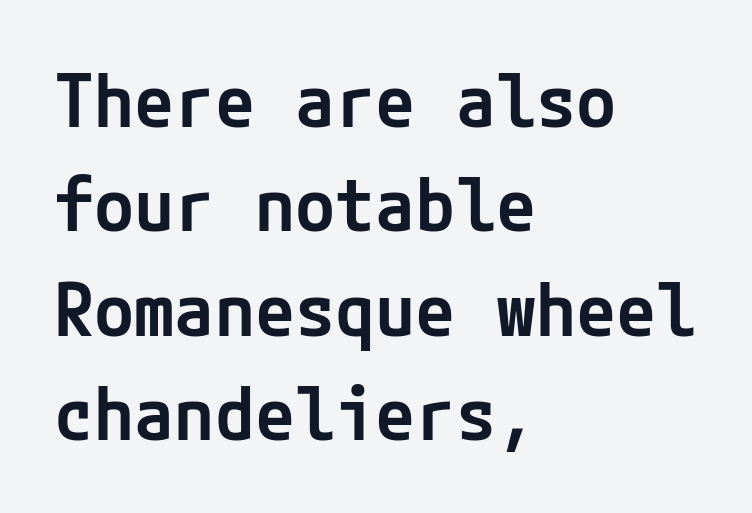
Q: Is the text bold? A: Semi-bold.
Q: Is the text italic (slanted)? A: No, it is upright.
Q: Is the typeface a serif or a sans-serif typeface? A: Sans-serif.
Q: Is the text underlined? A: No.
Q: How is the paragraph aligned? A: Left-aligned.
Q: Is the spacing between letters normal or unusually wide? A: Normal.
Q: Is the spacing between lines tight, normal or loose? A: Normal.
Q: Width (condensed, normal, or wide)? A: Normal.
Q: Stroke contrast? A: Low.
Q: x-height? A: Medium.
